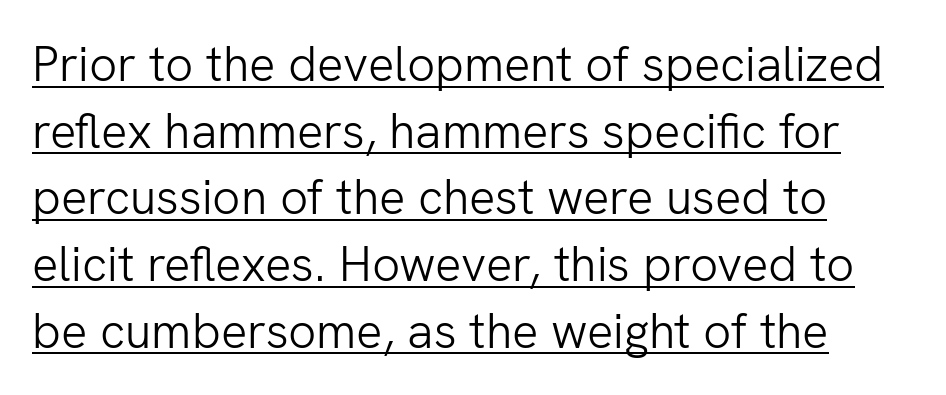
Q: Is the text bold? A: No.
Q: Is the text italic (slanted)? A: No, it is upright.
Q: Is the typeface a serif or a sans-serif typeface? A: Sans-serif.
Q: Is the text underlined? A: Yes.
Q: Is the spacing between letters normal or unusually wide? A: Normal.
Q: Is the spacing between lines tight, normal or loose? A: Normal.
Q: Width (condensed, normal, or wide)? A: Normal.
Q: Stroke contrast? A: Low.
Q: x-height? A: Medium.
Q: Monospaced? A: No.
